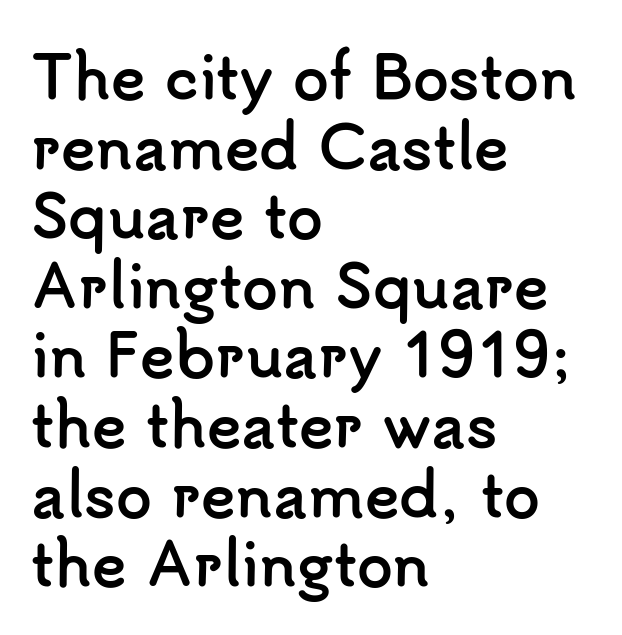
The image shows 58 px semibold sans-serif type, upright; set left-aligned, line spacing 1.2x, normal letter spacing, not underlined; low stroke contrast and a small x-height.
